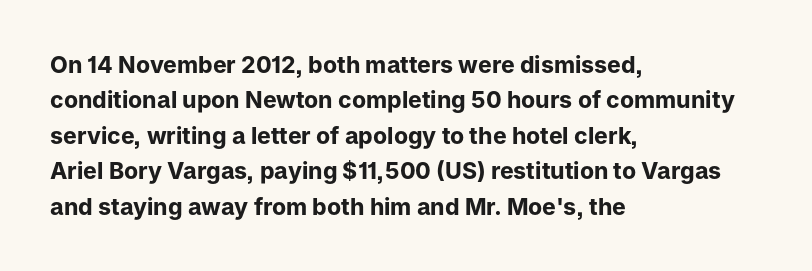
The strip under each line holds only bare page. The designer left line spacing at the default. Typeset ragged right — the left edge is the straight one. Heavy-handed strokes throughout: this text is bold.
